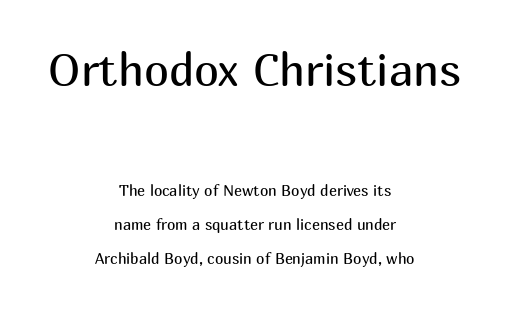
{"serif": "no", "italic": "no", "bold": "no", "weight": "regular", "width": "normal", "stroke_contrast": "medium", "x_height": "medium", "monospaced": "no", "underline": "no", "align": "center", "line_spacing": "loose", "line_spacing_ratio": 2.28, "letter_spacing": "normal", "letter_spacing_em": 0.0, "larger_block": "first", "size_ratio": 3.0, "glyph_px": 45}
